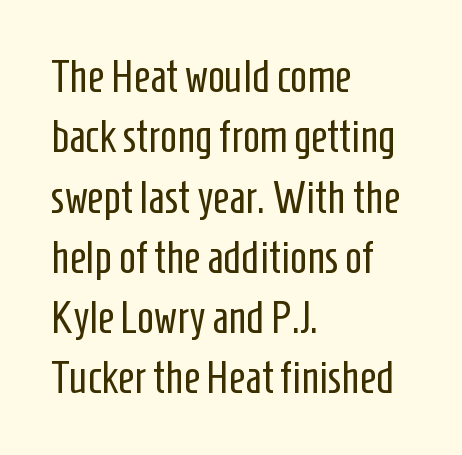
Q: Is the text bold? A: No.
Q: Is the text italic (slanted)? A: No, it is upright.
Q: Is the typeface a serif or a sans-serif typeface? A: Sans-serif.
Q: Is the text underlined? A: No.
Q: How is the paragraph aligned? A: Left-aligned.
Q: Is the spacing between letters normal or unusually wide? A: Normal.
Q: Is the spacing between lines tight, normal or loose? A: Normal.
Q: Width (condensed, normal, or wide)? A: Condensed.
Q: Stroke contrast? A: Low.
Q: x-height? A: Medium.
Q: Monospaced? A: No.
